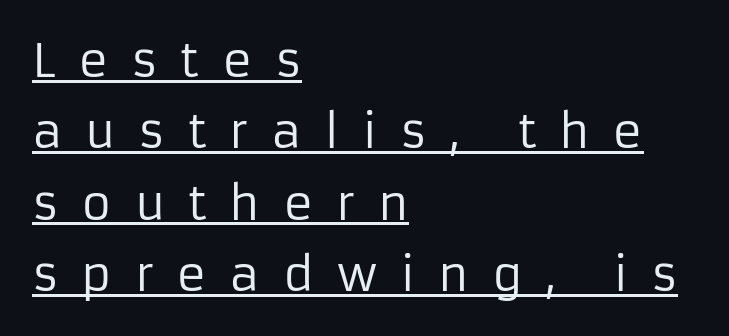
The face used here is proportionally spaced, like ordinary book or web type. A typesetter would call this heavily tracked-out type. Does a line run under the words? Yes, clearly. The space between consecutive lines is moderate. On a weight scale, this lands at 450 or below.
